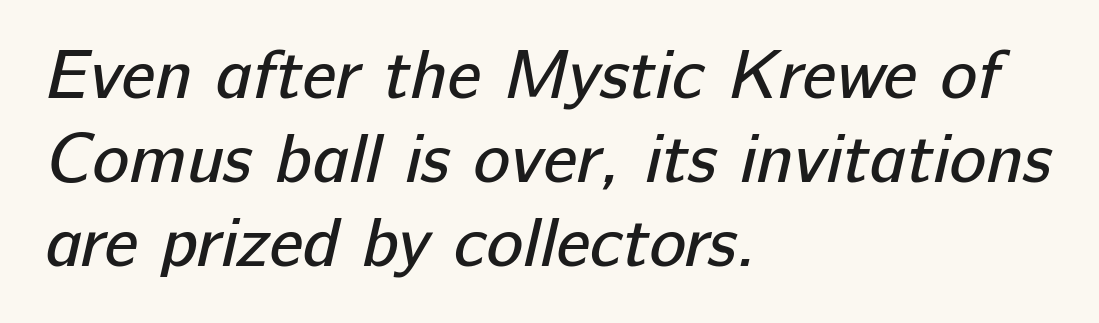
The face looks like a standard text weight, possibly lighter. You could not count columns in this text — the font is proportionally spaced. Underline: absent. Characters follow at the spacing the type designer built in. These lines are composed in type without serifs. Line starts are locked; line ends wander.
